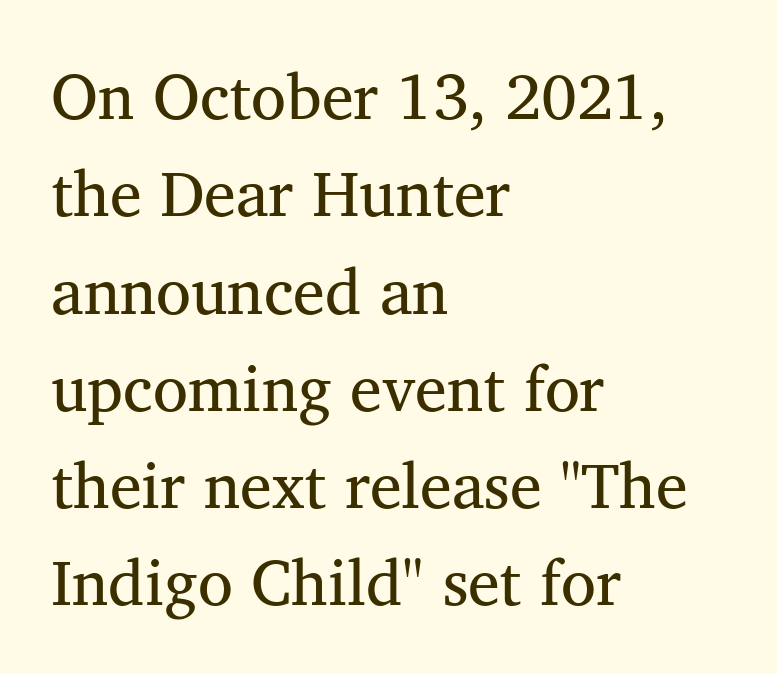
The rendering anchors every line to the left-hand side. Bold? No — there's no thickening of the strokes. The letters sit at their default tracking, neither squeezed nor spread. Serif or sans? Serif — the stroke terminals have little feet.
